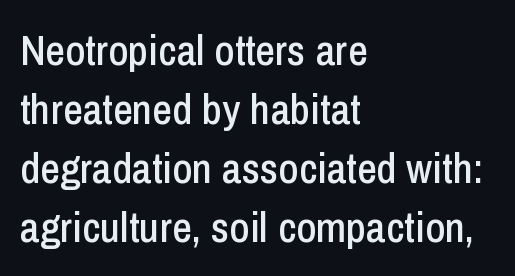
Q: Is the text italic (slanted)? A: No, it is upright.
Q: Is the typeface a serif or a sans-serif typeface? A: Sans-serif.
Q: Is the text underlined? A: No.
Q: How is the paragraph aligned? A: Left-aligned.
Q: Is the spacing between letters normal or unusually wide? A: Normal.
Q: Is the spacing between lines tight, normal or loose? A: Normal.
Q: Width (condensed, normal, or wide)? A: Condensed.
Q: Stroke contrast? A: Low.
Q: x-height? A: Medium.
Q: Monospaced? A: No.
